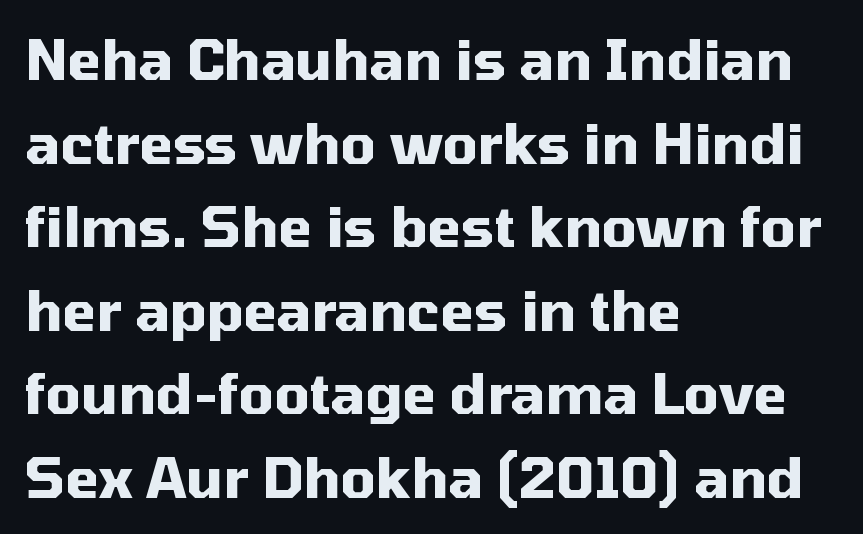
Q: Is the text bold? A: Yes.
Q: Is the text italic (slanted)? A: No, it is upright.
Q: Is the typeface a serif or a sans-serif typeface? A: Sans-serif.
Q: Is the text underlined? A: No.
Q: How is the paragraph aligned? A: Left-aligned.
Q: Is the spacing between letters normal or unusually wide? A: Normal.
Q: Is the spacing between lines tight, normal or loose? A: Normal.
Q: Width (condensed, normal, or wide)? A: Normal.
Q: Stroke contrast? A: Medium.
Q: x-height? A: Medium.
Q: Monospaced? A: No.
